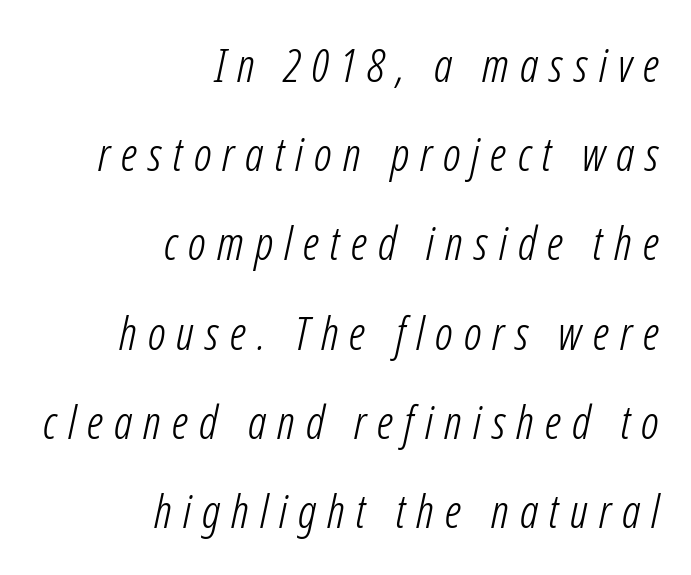
{"italic": "yes", "lean": "right", "slant_degrees": 12, "bold": "no", "weight": "light", "width": "condensed", "stroke_contrast": "low", "x_height": "medium", "monospaced": "no", "underline": "no", "align": "right", "line_spacing": "loose", "line_spacing_ratio": 1.94, "letter_spacing": "wide", "letter_spacing_em": 0.24, "glyph_px": 46}
